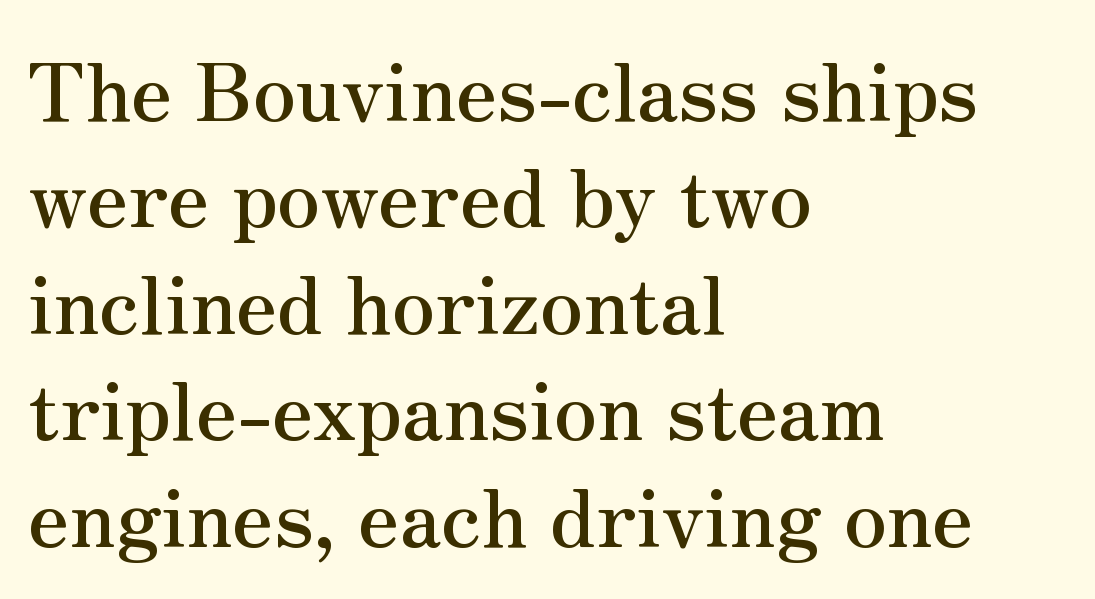
Q: Is the text italic (slanted)? A: No, it is upright.
Q: Is the typeface a serif or a sans-serif typeface? A: Serif.
Q: Is the text underlined? A: No.
Q: How is the paragraph aligned? A: Left-aligned.
Q: Is the spacing between letters normal or unusually wide? A: Normal.
Q: Is the spacing between lines tight, normal or loose? A: Normal.
Q: Width (condensed, normal, or wide)? A: Normal.
Q: Stroke contrast? A: Medium.
Q: x-height? A: Small.
Q: Monospaced? A: No.
